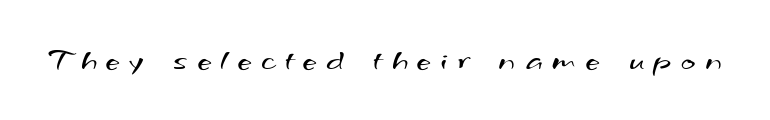
Vertical stems look standard width or narrower in stroke. Grotesque or geometric, the face here clearly has no serifs. The passage shown is not underscored anywhere. The horizontal fit of the characters is loose and conspicuously gappy. The letters advance in unequal steps, a hallmark of proportional type.
